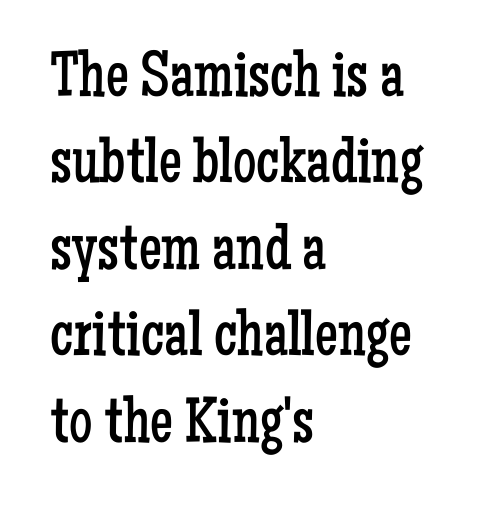
{"serif": "yes", "italic": "no", "bold": "no", "weight": "regular", "width": "condensed", "stroke_contrast": "low", "x_height": "medium", "monospaced": "no", "underline": "no", "align": "left", "line_spacing": "normal", "line_spacing_ratio": 1.33, "letter_spacing": "normal", "letter_spacing_em": 0.0, "glyph_px": 65}
